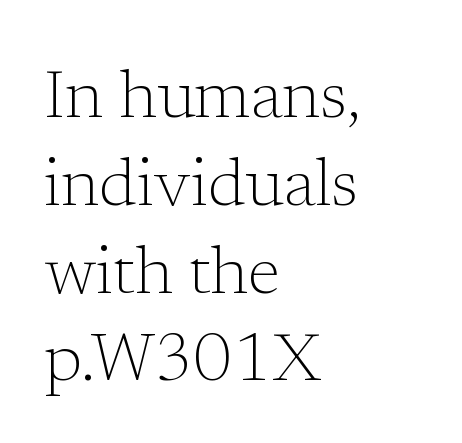
A normal amount of white space separates one row of letters from the next. The passage shown is not bold in any degree. Posture: vertical. Lines of text with bare space underneath. Look at the tracking — it's just the regular setting, nothing added. These lines are rendered in a variable-pitch font.
